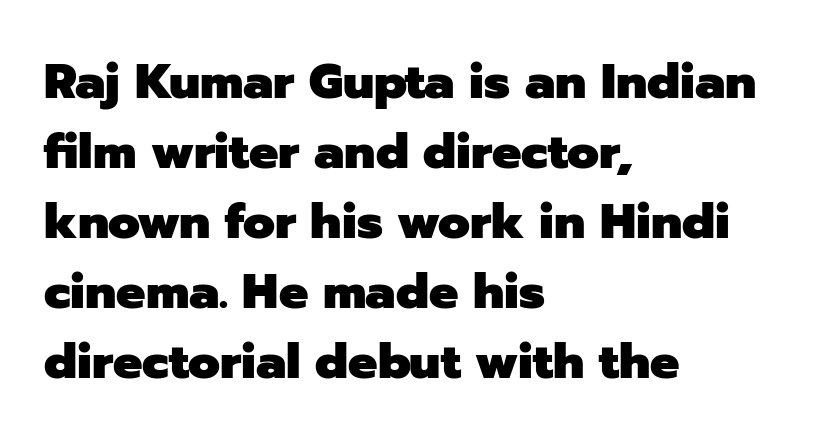
{"serif": "no", "italic": "no", "bold": "yes", "weight": "heavy", "width": "normal", "stroke_contrast": "low", "x_height": "medium", "monospaced": "no", "underline": "no", "align": "left", "line_spacing": "normal", "line_spacing_ratio": 1.43, "letter_spacing": "normal", "letter_spacing_em": 0.0, "glyph_px": 49}
